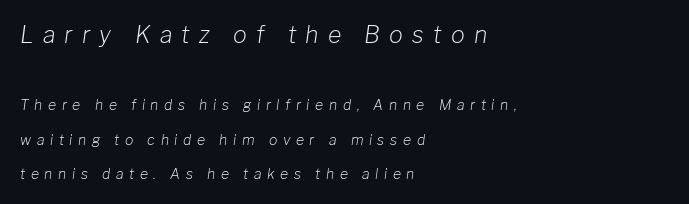
Q: Is the text bold? A: No.
Q: Is the text italic (slanted)? A: Yes, it leans right by about 8 degrees.
Q: Is the text underlined? A: No.
Q: How is the paragraph aligned? A: Left-aligned.
Q: Is the spacing between letters normal or unusually wide? A: Unusually wide.
Q: Is the spacing between lines tight, normal or loose? A: Loose.
Q: Which block of text is set in a larger size, the first (top) or the second (bottom)? A: The first (top) one.
